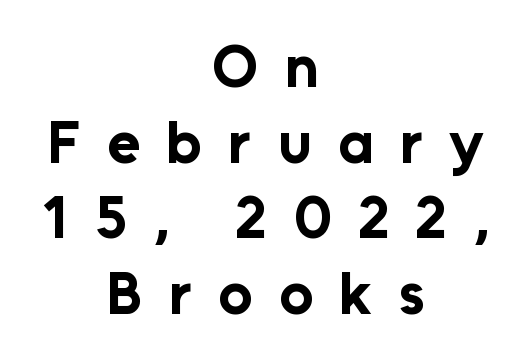
Spacing verdict: proportional, widths tailored to each character. If you drew a line through each stem, it would be perfectly vertical. The lines in this sample share a center point and differ in where they start and stop. You can tell from the bare stems that sans-serif type was used. Students, note that the glyphs here are deliberately spaced far apart.
